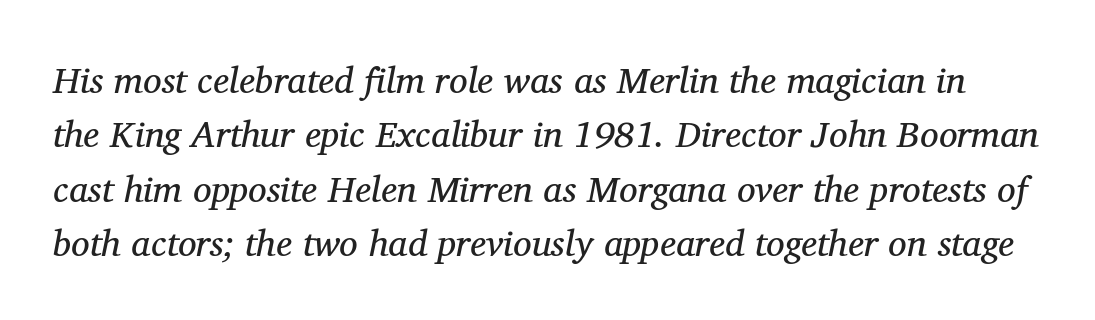
The image shows 37 px regular-weight serif type, italic (leaning right); set normal line spacing (1.47x), normal letter spacing, not underlined; medium stroke contrast and a medium x-height.
